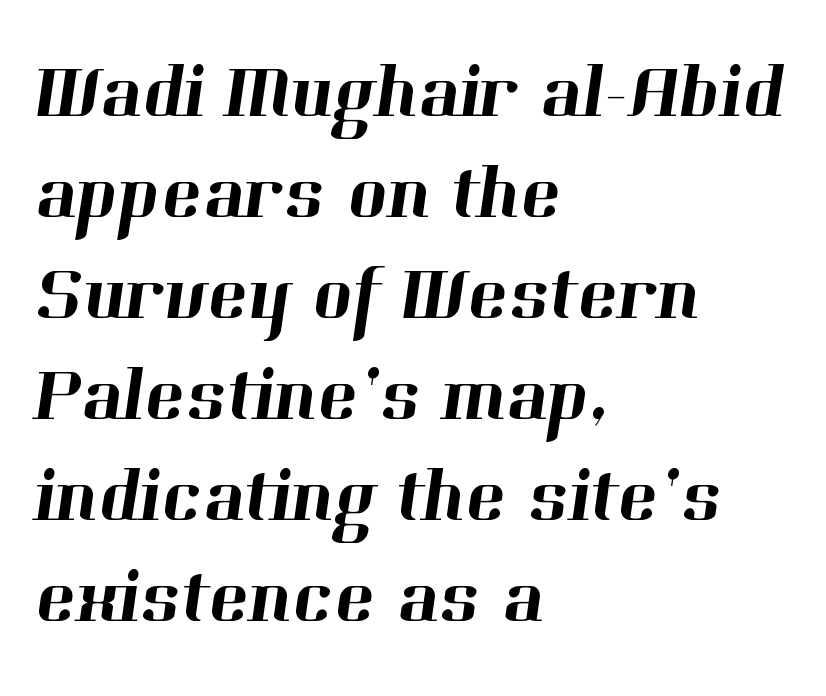
The image shows 76 px serif type; set left-aligned, normal line spacing (1.33x), normal letter spacing, not underlined; high stroke contrast and a medium x-height.
